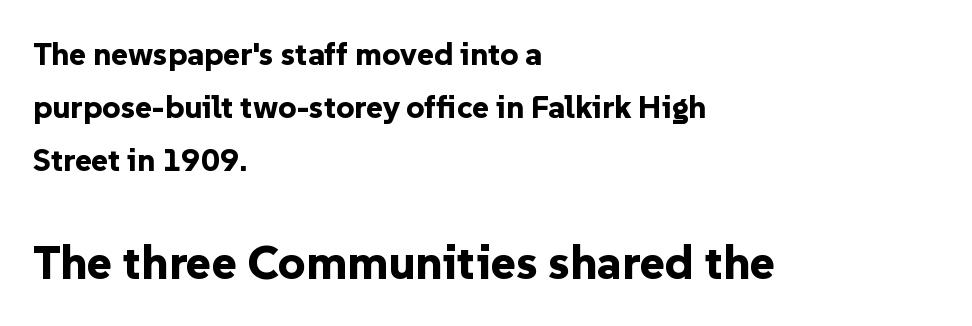
The designer went with a sans here, leaving each stem footless. Each row of text sits above clean, open space. Strong, thick strokes mark this as bold type. These two chunks differ in scale, with the bottom chunk taking the larger measure.
